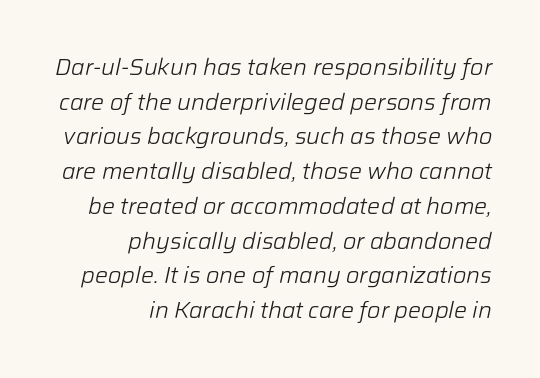
The passage is arranged like a letterhead date or caption credit — flush right. Each row of text sits above clean, open space. The cut favours lightness, reaching ordinary text weight at its darkest. Here the glyphs are tracked normally, forming tight word shapes. The letters are slanted; this is an italic face.
